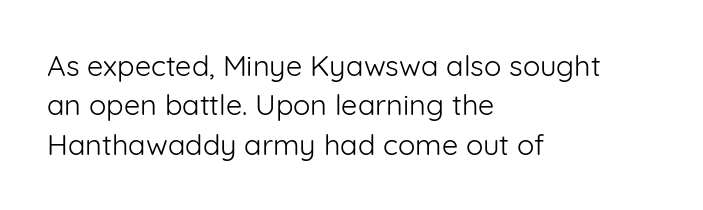
{"serif": "no", "italic": "no", "bold": "no", "weight": "light", "width": "normal", "stroke_contrast": "low", "x_height": "medium", "monospaced": "no", "underline": "no", "align": "left", "line_spacing": "normal", "line_spacing_ratio": 1.36, "letter_spacing": "normal", "letter_spacing_em": 0.0, "glyph_px": 29}
